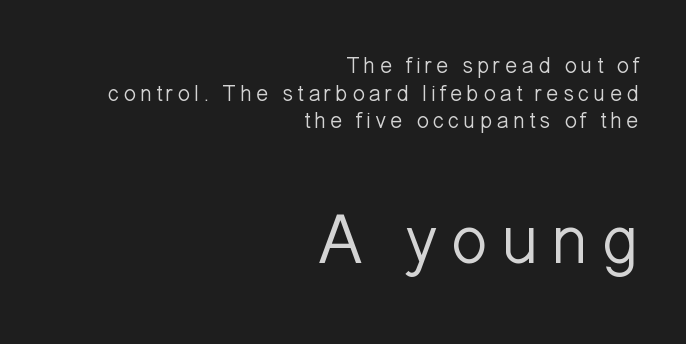
{"serif": "no", "italic": "no", "bold": "no", "weight": "light", "width": "normal", "stroke_contrast": "low", "x_height": "medium", "monospaced": "no", "underline": "no", "align": "right", "line_spacing_ratio": 1.2, "larger_block": "second", "size_ratio": 3.04, "glyph_px": 70}
